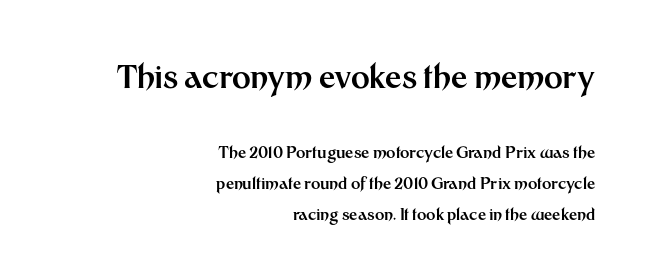
{"serif": "no", "italic": "no", "bold": "yes", "weight": "bold", "width": "normal", "stroke_contrast": "medium", "x_height": "medium", "monospaced": "no", "underline": "no", "align": "right", "line_spacing": "loose", "line_spacing_ratio": 1.93, "letter_spacing": "normal", "letter_spacing_em": 0.0, "larger_block": "first", "size_ratio": 2.0, "glyph_px": 32}
